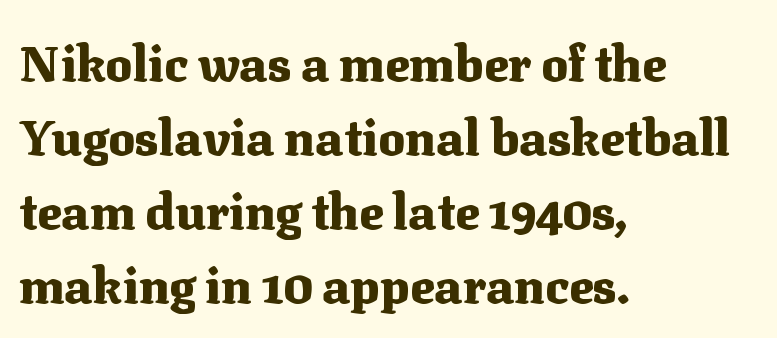
{"serif": "yes", "italic": "no", "bold": "yes", "weight": "heavy", "width": "normal", "stroke_contrast": "medium", "x_height": "medium", "monospaced": "no", "underline": "no", "align": "left", "line_spacing": "normal", "line_spacing_ratio": 1.48, "letter_spacing": "normal", "letter_spacing_em": 0.0, "glyph_px": 50}
